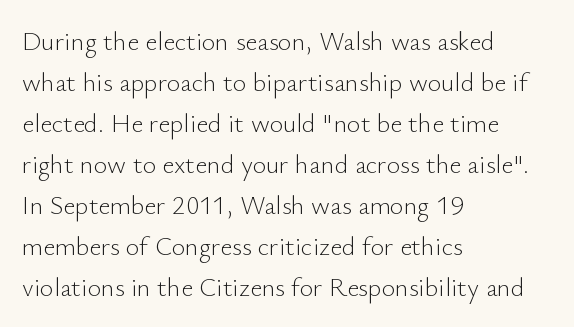
The image shows 26 px text type, upright; set left-aligned, normal line spacing (1.58x), normal letter spacing, not underlined.
